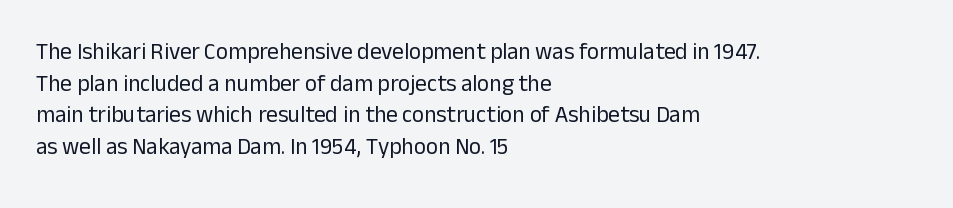
Q: Is the text bold? A: No.
Q: Is the text italic (slanted)? A: No, it is upright.
Q: Is the text underlined? A: No.
Q: How is the paragraph aligned? A: Left-aligned.
Q: Is the spacing between letters normal or unusually wide? A: Normal.
Q: Is the spacing between lines tight, normal or loose? A: Normal.
